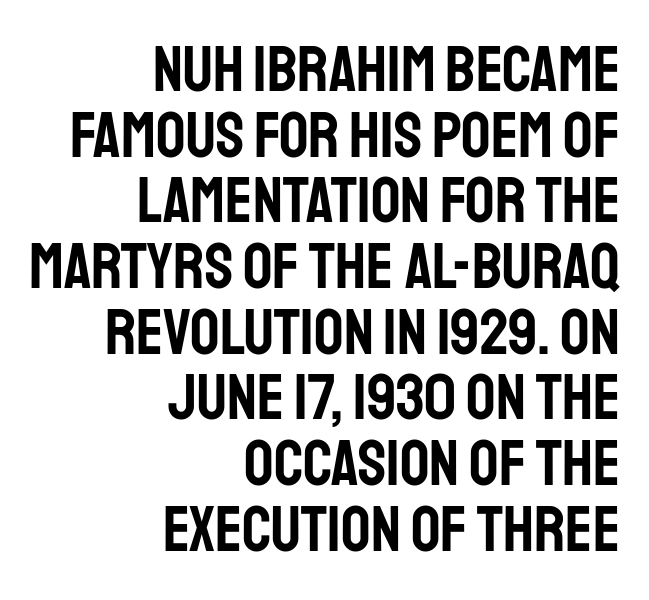
{"serif": "no", "italic": "no", "width": "condensed", "stroke_contrast": "low", "x_height": "large", "monospaced": "no", "underline": "no", "align": "right", "line_spacing": "tight", "line_spacing_ratio": 1.01, "letter_spacing": "normal", "letter_spacing_em": 0.0, "glyph_px": 65}
